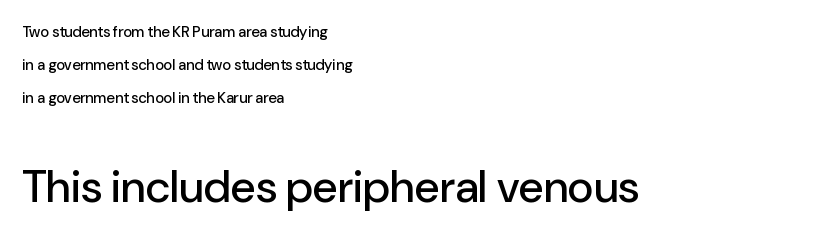
The image shows 45 px sans-serif type, upright; set left-aligned, loose line spacing (2.21x), normal letter spacing, not underlined; the second (bottom) block is 3.0x larger; low stroke contrast and a medium x-height.
